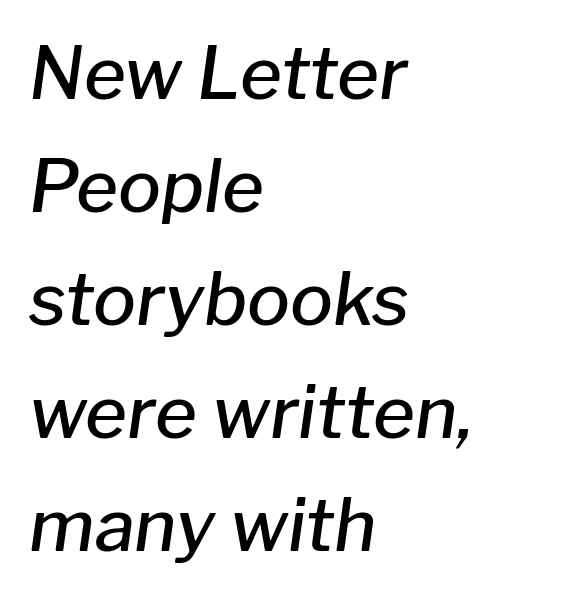
The image shows 72 px semibold type, italic (leaning right); set left-aligned, normal line spacing (1.57x), normal letter spacing, not underlined; low stroke contrast and a medium x-height.
